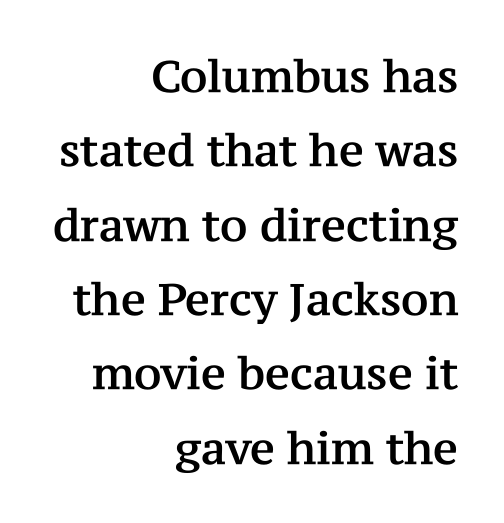
Descender tails drop into unmarked territory. The text was rendered using a seriffed face with decorative stroke endings. A typesetter would call this proportional, since set widths differ per character. The rag falls on the left side of this text block.
